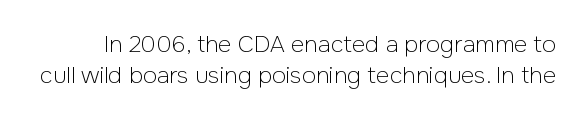
Q: Is the text bold? A: No.
Q: Is the text italic (slanted)? A: No, it is upright.
Q: Is the text underlined? A: No.
Q: Is the spacing between letters normal or unusually wide? A: Normal.
Q: Is the spacing between lines tight, normal or loose? A: Normal.
